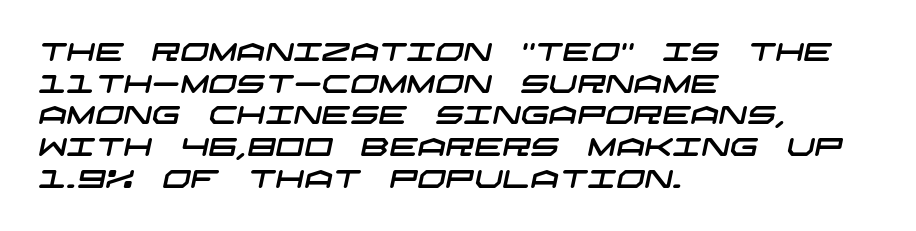
Q: Is the text underlined? A: No.
Q: How is the paragraph aligned? A: Left-aligned.
Q: Is the spacing between letters normal or unusually wide? A: Normal.
Q: Is the spacing between lines tight, normal or loose? A: Normal.
